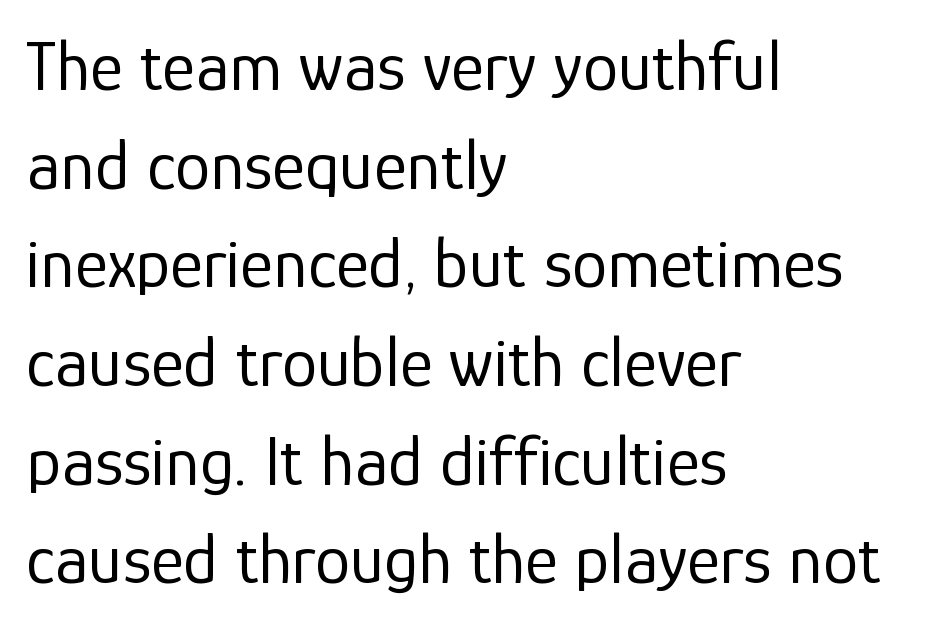
Q: Is the text bold? A: No.
Q: Is the text italic (slanted)? A: No, it is upright.
Q: Is the typeface a serif or a sans-serif typeface? A: Sans-serif.
Q: Is the text underlined? A: No.
Q: How is the paragraph aligned? A: Left-aligned.
Q: Is the spacing between letters normal or unusually wide? A: Normal.
Q: Is the spacing between lines tight, normal or loose? A: Normal.
Q: Width (condensed, normal, or wide)? A: Normal.
Q: Stroke contrast? A: Low.
Q: x-height? A: Medium.
Q: Monospaced? A: No.
